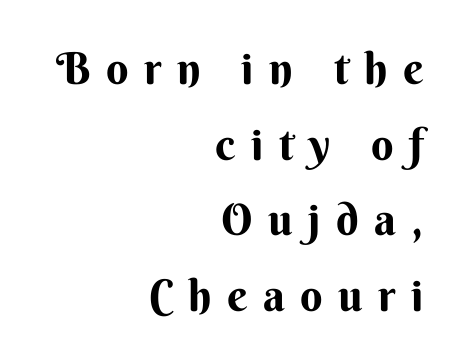
The image shows 44 px bold sans-serif type, upright; set right-aligned, line spacing 1.72x, unusually wide letter spacing (+0.35 em), not underlined; medium stroke contrast and a small x-height.
